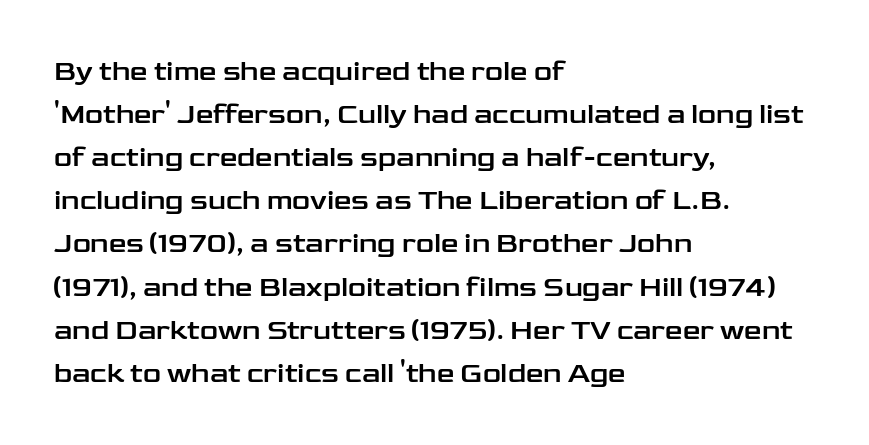
The image shows 28 px wide sans-serif type, upright; set left-aligned, normal line spacing (1.54x), normal letter spacing, not underlined; low stroke contrast and a medium x-height.
